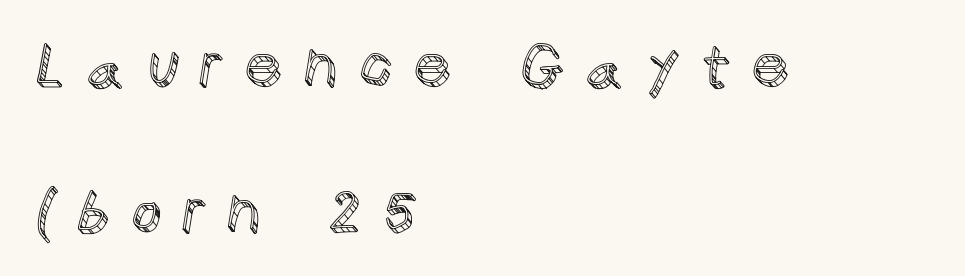
{"width": "normal", "x_height": "large", "monospaced": "no", "underline": "no", "align": "left", "line_spacing": "loose", "line_spacing_ratio": 2.39, "letter_spacing": "wide", "letter_spacing_em": 0.33, "glyph_px": 61}
